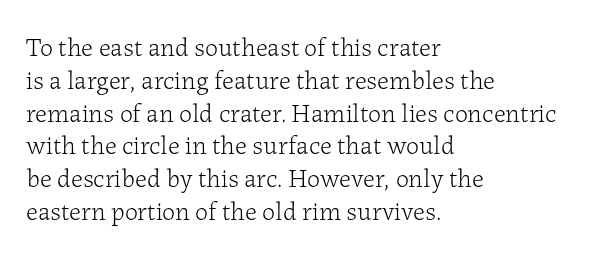
{"italic": "no", "bold": "no", "underline": "no", "align": "left", "line_spacing": "normal", "line_spacing_ratio": 1.26, "letter_spacing": "normal", "letter_spacing_em": 0.0, "glyph_px": 26}
